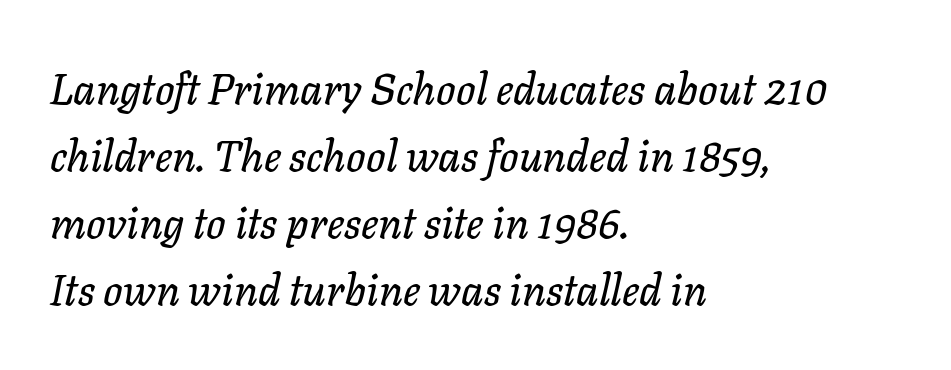
In terms of leading, this rendering sits right in the middle. Slanted lettering throughout. Quick note: underline off. Teacher's note: observe the even left margin — that is flush-left alignment. Varying glyph widths throughout — classic text-font behaviour. This rendering leaves character spacing at its baseline value.
